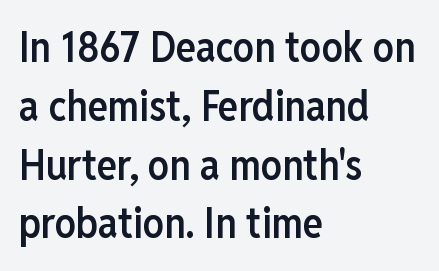
The image shows 42 px semibold, condensed sans-serif type, upright; set left-aligned, normal line spacing (1.4x), normal letter spacing, not underlined; low stroke contrast and a medium x-height.
